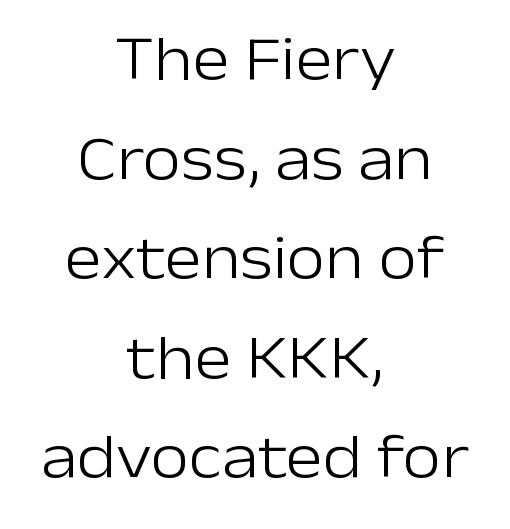
{"serif": "no", "italic": "no", "bold": "no", "weight": "light", "width": "normal", "stroke_contrast": "low", "x_height": "medium", "monospaced": "no", "underline": "no", "align": "center", "line_spacing": "normal", "line_spacing_ratio": 1.58, "letter_spacing": "normal", "letter_spacing_em": 0.0, "glyph_px": 63}
